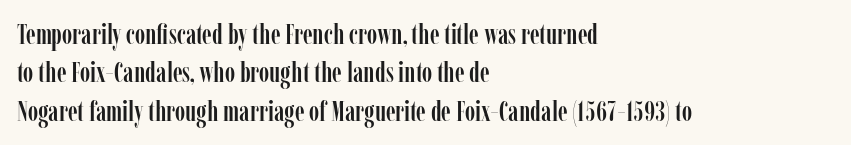
{"serif": "yes", "italic": "no", "width": "condensed", "stroke_contrast": "low", "x_height": "medium", "monospaced": "no", "underline": "no", "align": "left", "line_spacing": "normal", "line_spacing_ratio": 1.37, "letter_spacing": "normal", "letter_spacing_em": 0.0, "glyph_px": 28}
